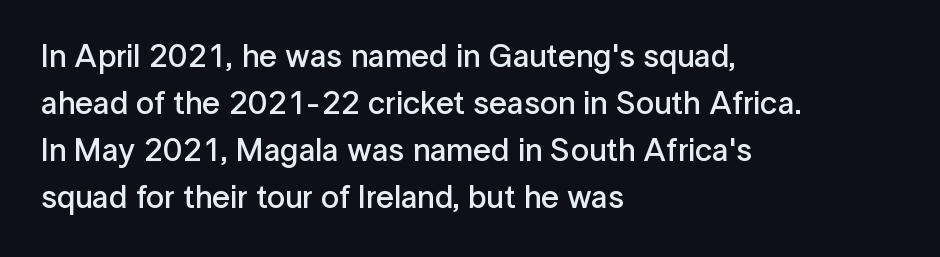
A typesetter would label this face a sans. A typesetter would call this proportional, since set widths differ per character. Every row of glyphs begins at an identical x-position on the left. A normal amount of white space separates one row of letters from the next. A roman cut, with each character standing at attention.
